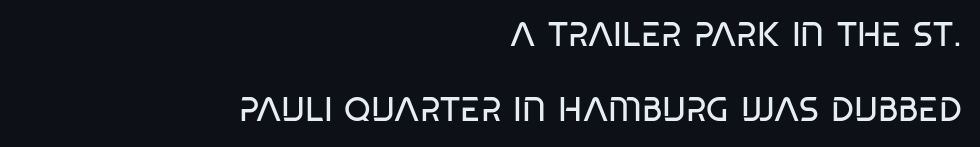
The image shows 34 px regular-weight, condensed sans-serif type; set right-aligned, loose line spacing (2.21x), normal letter spacing, not underlined; low stroke contrast and a large x-height.
